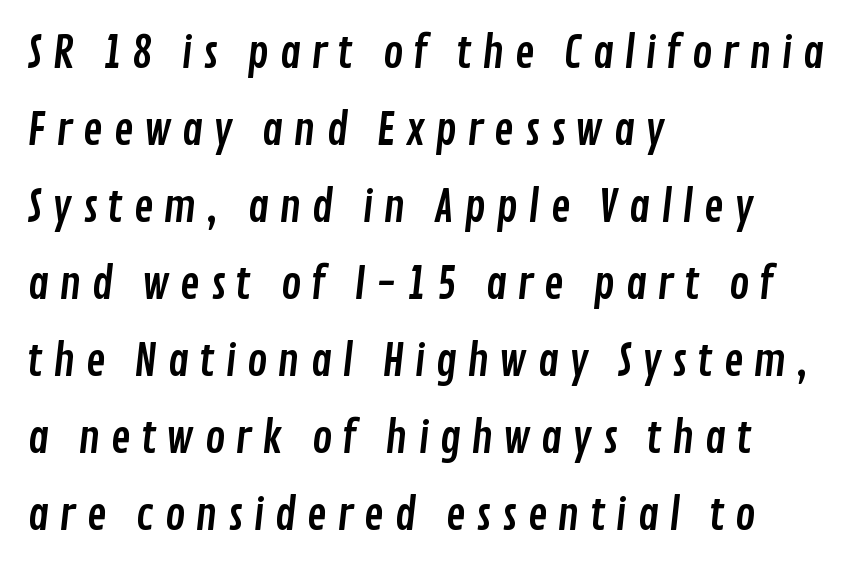
Q: Is the typeface a serif or a sans-serif typeface? A: Sans-serif.
Q: Is the text underlined? A: No.
Q: How is the paragraph aligned? A: Left-aligned.
Q: Is the spacing between letters normal or unusually wide? A: Unusually wide.
Q: Width (condensed, normal, or wide)? A: Condensed.
Q: Stroke contrast? A: Low.
Q: x-height? A: Medium.
Q: Monospaced? A: No.
